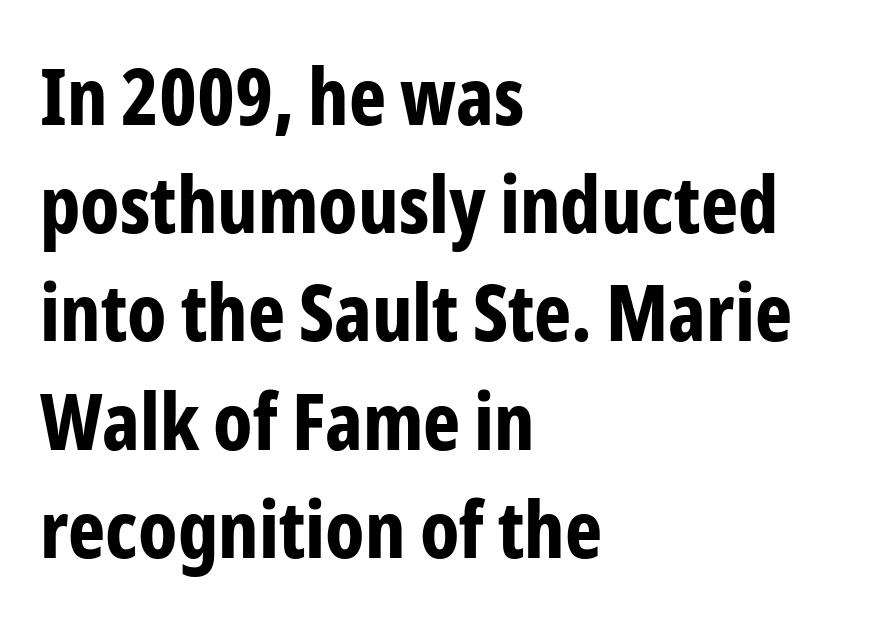
The letters stand upright; this is a roman face. Look at the stroke-to-counter ratio: heavy, a bold. Line beginnings align vertically; line endings do not. Characters follow at the spacing the type designer built in. The rendering uses a moderate line-height, typical for paragraphs. This is sans-serif lettering, the kind often seen on screens and signage.
